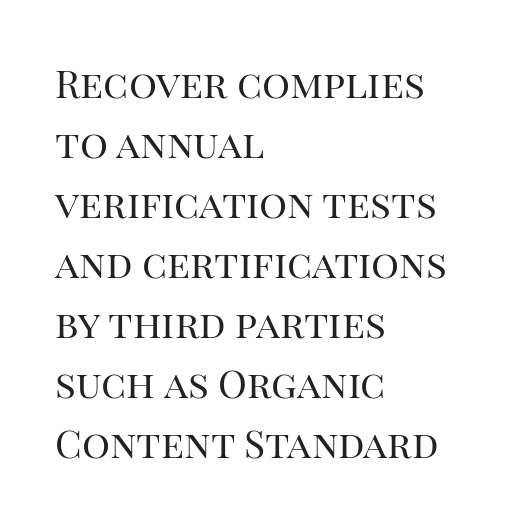
The image shows 39 px regular-weight serif type, upright; set left-aligned, normal line spacing (1.54x), normal letter spacing, not underlined; high stroke contrast and a large x-height.
